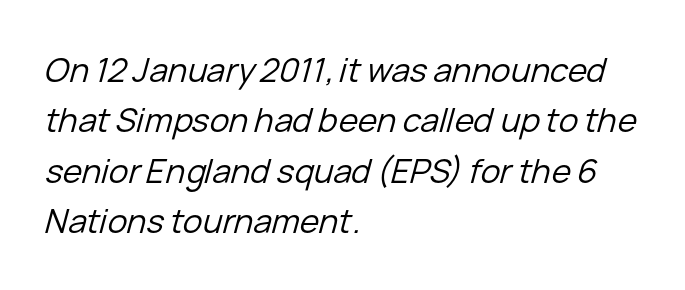
A clean baseline with only descenders dipping below it. No heavy texture on the line: the type isn't bold. Character widths vary here, with narrow letters taking less room than wide ones. Summary of vertical rhythm: regular, with standard interline spacing.
